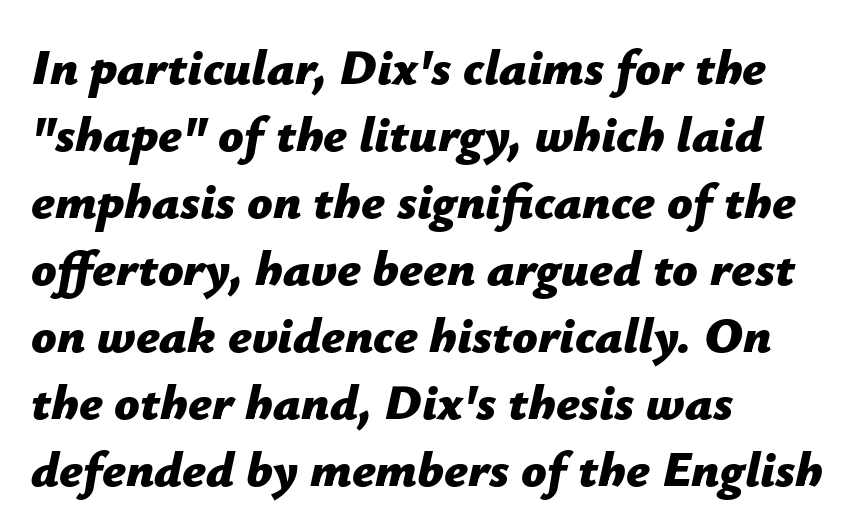
The image shows 50 px bold type, italic (leaning right); set left-aligned, normal line spacing (1.34x), normal letter spacing, not underlined; low stroke contrast and a medium x-height.
